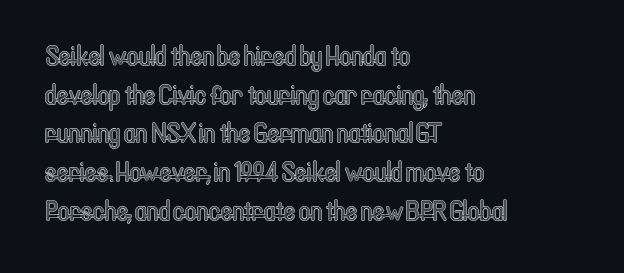
{"italic": "no", "width": "condensed", "x_height": "medium", "monospaced": "no", "underline": "no", "align": "left", "line_spacing": "normal", "line_spacing_ratio": 1.38, "letter_spacing": "normal", "letter_spacing_em": 0.0, "glyph_px": 28}
